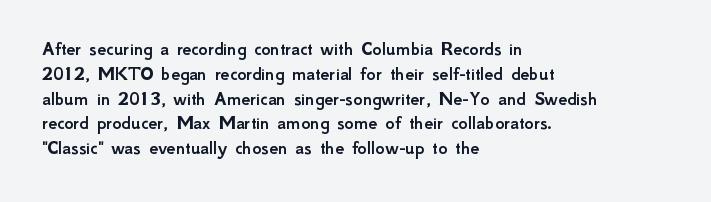
The image shows 20 px text type, upright; set left-aligned, line spacing 1.24x, normal letter spacing, not underlined.
